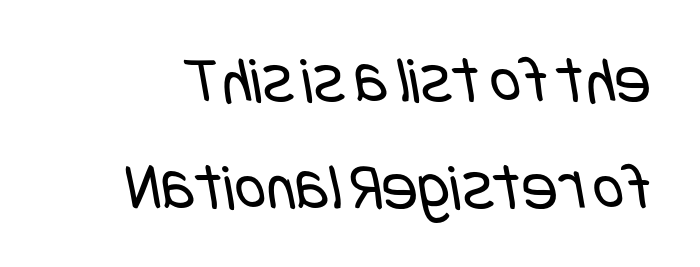
This sample keeps an unexceptional amount of space between lines. The space beneath each line is pristine and unruled. This reads as an unemphasized weight, regular at the heaviest. Regarding serifs, this sample does without them. The letters sit at their default tracking, neither squeezed nor spread.
